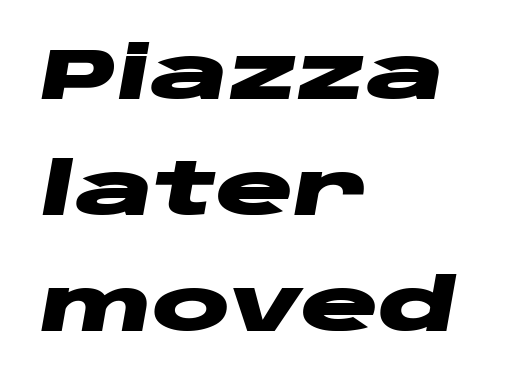
The image shows 73 px heavy, wide type, italic (leaning right); set left-aligned, normal line spacing (1.59x), normal letter spacing, not underlined; low stroke contrast and a large x-height.
